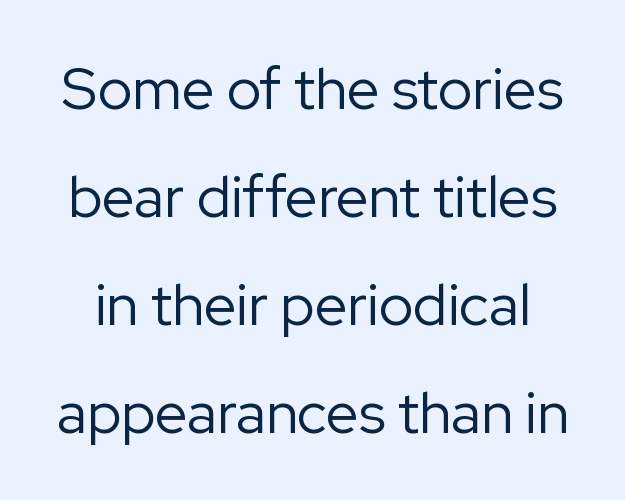
The image shows 58 px regular-weight sans-serif type, upright; set line spacing 1.86x, normal letter spacing, not underlined; low stroke contrast and a medium x-height.
